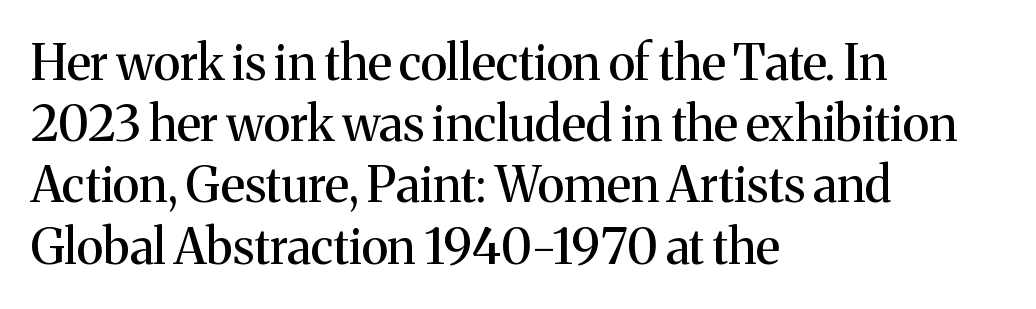
Q: Is the text italic (slanted)? A: No, it is upright.
Q: Is the typeface a serif or a sans-serif typeface? A: Serif.
Q: Is the text underlined? A: No.
Q: How is the paragraph aligned? A: Left-aligned.
Q: Is the spacing between letters normal or unusually wide? A: Normal.
Q: Is the spacing between lines tight, normal or loose? A: Normal.
Q: Width (condensed, normal, or wide)? A: Normal.
Q: Stroke contrast? A: Medium.
Q: x-height? A: Medium.
Q: Monospaced? A: No.
